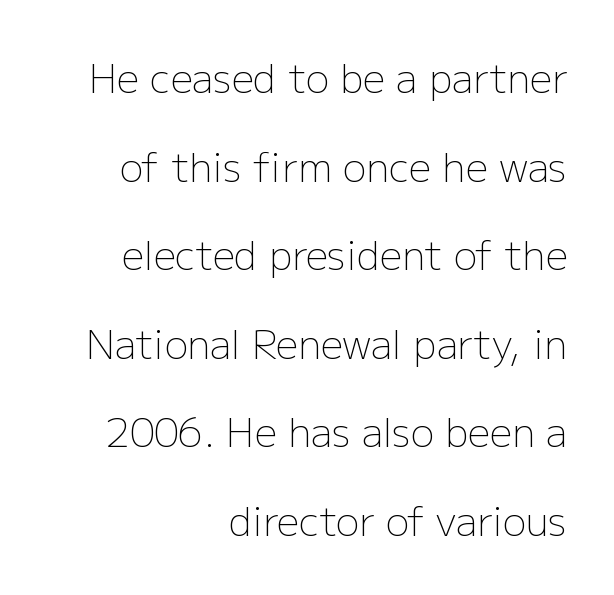
Q: Is the text bold? A: No.
Q: Is the text italic (slanted)? A: No, it is upright.
Q: Is the typeface a serif or a sans-serif typeface? A: Sans-serif.
Q: Is the text underlined? A: No.
Q: How is the paragraph aligned? A: Right-aligned.
Q: Is the spacing between letters normal or unusually wide? A: Normal.
Q: Is the spacing between lines tight, normal or loose? A: Loose.
Q: Width (condensed, normal, or wide)? A: Normal.
Q: Stroke contrast? A: Low.
Q: x-height? A: Medium.
Q: Monospaced? A: No.
